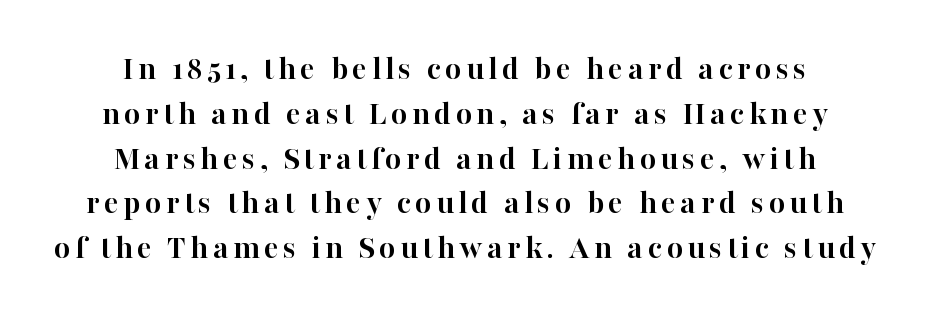
Emphasis by weight is at full strength: bold. Check under the words: just untouched page. Think of a printed novel: that variable character pitch is what you see here. Unlike a clean sans, this face finishes its strokes with serifs.
